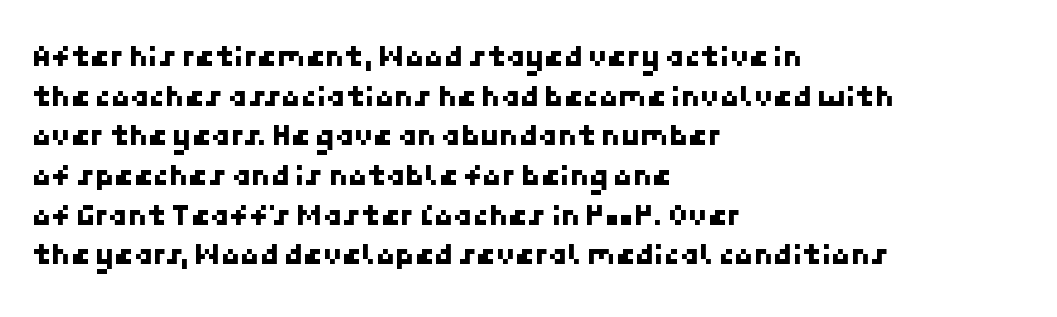
The image shows 31 px sans-serif type; set left-aligned, normal line spacing (1.28x), normal letter spacing, not underlined; low stroke contrast and a medium x-height.
